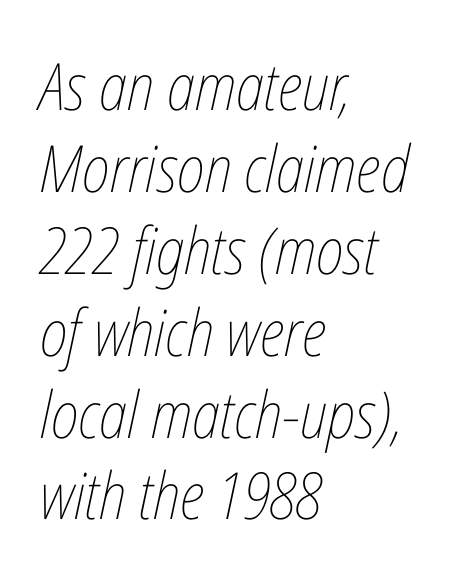
No word sits above an underline. Do the characters align in a grid? No, the font is proportional. The strokes are not fattened; the text isn't bold. The rows are spaced the way most documents space them.
